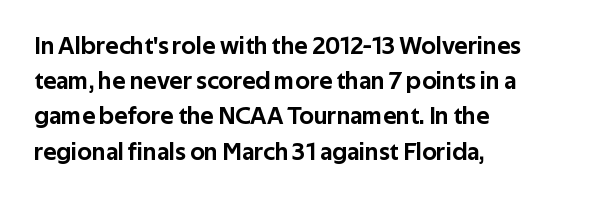
Posture: straight, roman, zero tilt. This rendering uses left alignment, leaving the right contour irregular. This sample keeps an unexceptional amount of space between lines. Bare-footed words on every line.
